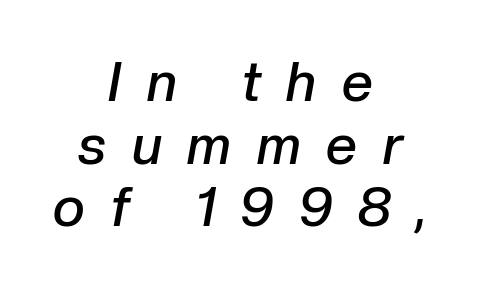
Q: Is the text bold? A: Semi-bold.
Q: Is the text italic (slanted)? A: Yes, it leans right by about 10 degrees.
Q: Is the text underlined? A: No.
Q: How is the paragraph aligned? A: Centered.
Q: Is the spacing between letters normal or unusually wide? A: Unusually wide.
Q: Is the spacing between lines tight, normal or loose? A: Tight.
Q: Width (condensed, normal, or wide)? A: Normal.
Q: Stroke contrast? A: Low.
Q: x-height? A: Medium.
Q: Monospaced? A: No.
